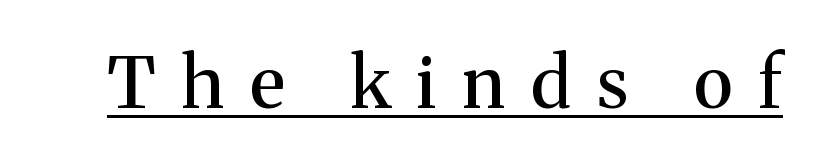
The rendering uses natural spacing where letterforms have individual widths. The lettering is marked with a stroke running underneath it. Stroke terminals: seriffed. Words appear elongated and porous because spacing is wide. Rendered with straight, roman letterforms.
